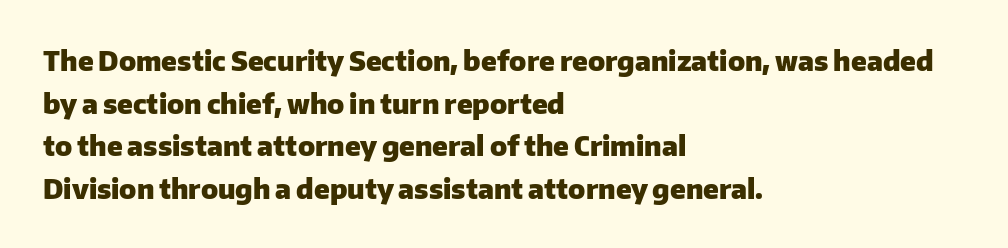
{"italic": "no", "bold": "yes", "underline": "no", "align": "left", "line_spacing": "normal", "line_spacing_ratio": 1.58, "letter_spacing": "normal", "letter_spacing_em": 0.0, "glyph_px": 27}
